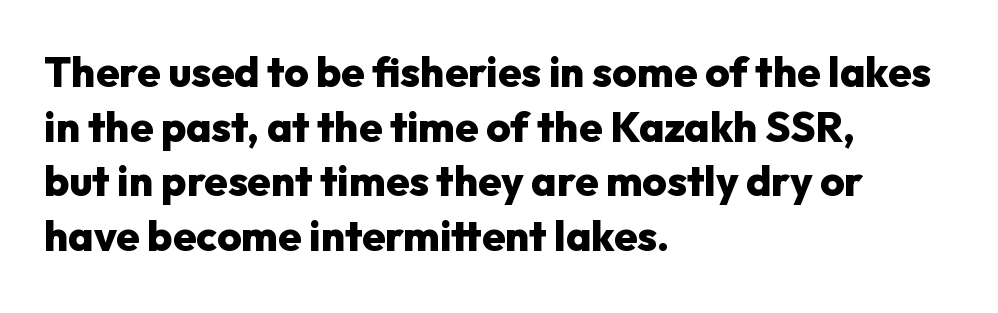
{"serif": "no", "italic": "no", "bold": "yes", "weight": "heavy", "width": "normal", "stroke_contrast": "low", "x_height": "medium", "monospaced": "no", "underline": "no", "align": "left", "line_spacing": "normal", "line_spacing_ratio": 1.3, "letter_spacing": "normal", "letter_spacing_em": 0.0, "glyph_px": 42}
